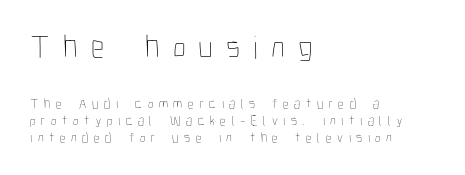
Honestly, the letter spacing is so wide it's the main thing you notice. Size hierarchy here favors the leading block over the trailing one. The gap between lines stays unmarked. This is not heavy type; no bold has been used. Character widths vary here, with narrow letters taking less room than wide ones. The font's upright variant was chosen for this text.
